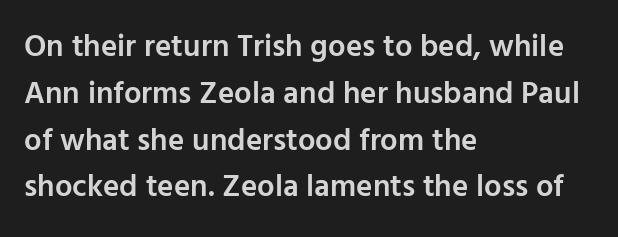
The image shows 31 px semibold sans-serif type, upright; set left-aligned, normal line spacing (1.51x), normal letter spacing, not underlined; low stroke contrast and a medium x-height.
